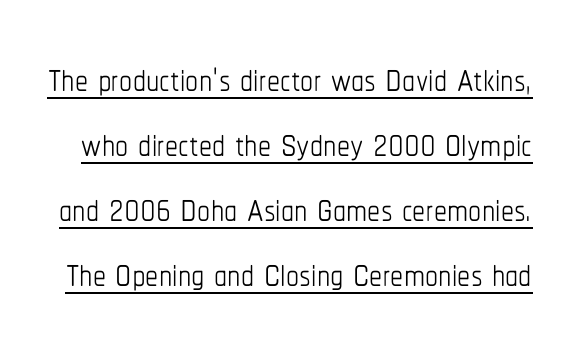
This sample has the flowing, uneven cadence of proportional lettering. No letter is thick-stroked: the sample isn't bold. Nobody touched the tracking dial on this one. The passage shown is underscored from start to finish. Upright lettering throughout.
